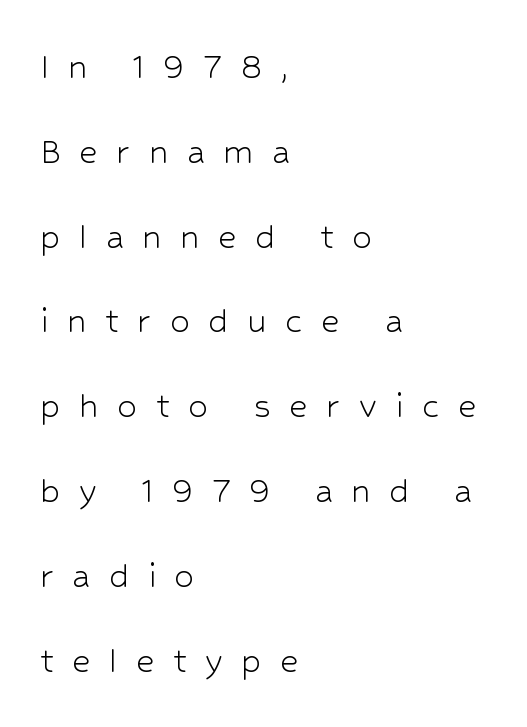
The image shows 40 px light sans-serif type, upright; set left-aligned, loose line spacing (2.12x), unusually wide letter spacing (+0.46 em), not underlined; low stroke contrast and a medium x-height.
